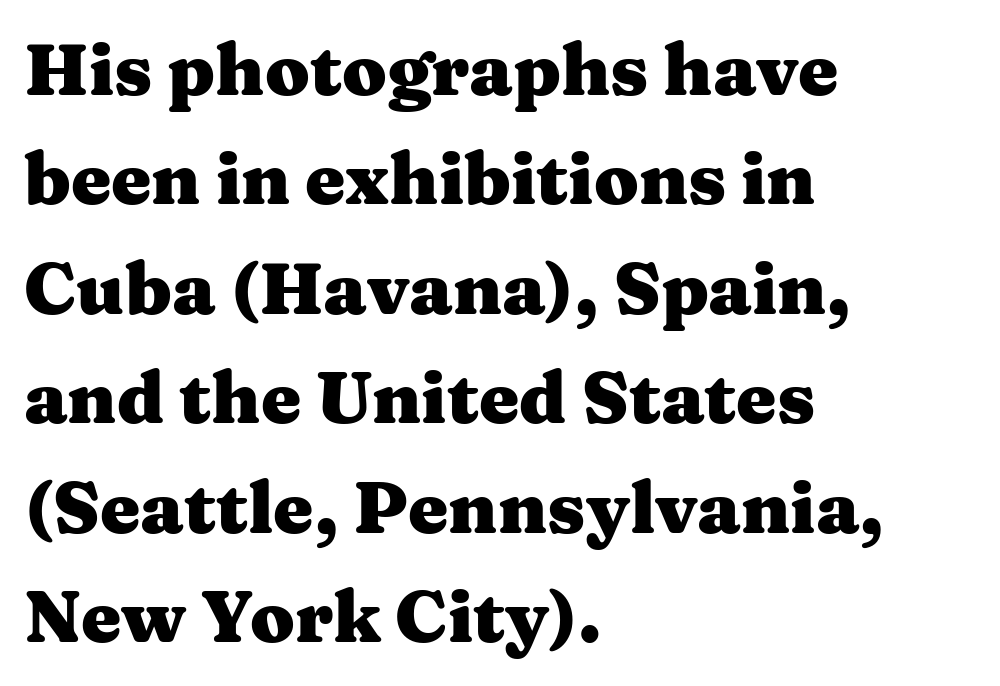
The image shows 72 px heavy, wide serif type, upright; set left-aligned, normal line spacing (1.52x), normal letter spacing, not underlined; medium stroke contrast and a medium x-height.
